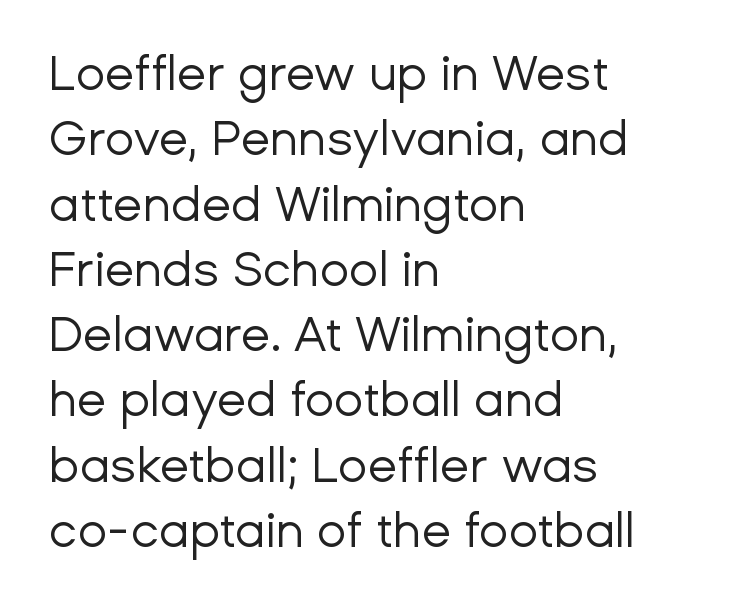
The image shows 48 px regular-weight sans-serif type, upright; set left-aligned, normal line spacing (1.36x), normal letter spacing, not underlined; low stroke contrast and a medium x-height.
